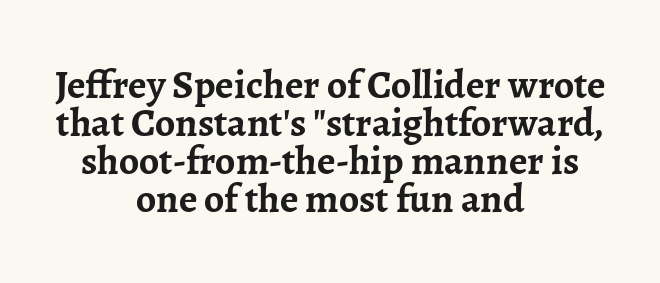
{"serif": "yes", "italic": "no", "bold": "yes", "weight": "semibold", "width": "normal", "stroke_contrast": "low", "x_height": "medium", "monospaced": "no", "underline": "no", "align": "center", "line_spacing": "tight", "line_spacing_ratio": 0.95, "letter_spacing": "normal", "letter_spacing_em": 0.0, "glyph_px": 40}
